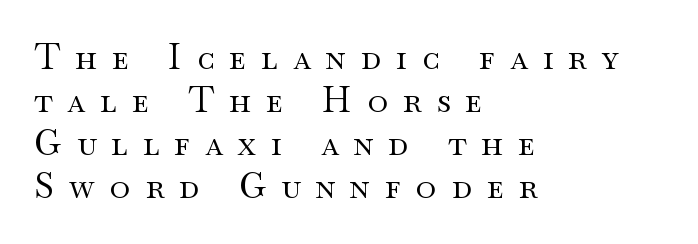
Q: Is the text bold? A: No.
Q: Is the text italic (slanted)? A: No, it is upright.
Q: Is the typeface a serif or a sans-serif typeface? A: Serif.
Q: Is the text underlined? A: No.
Q: How is the paragraph aligned? A: Left-aligned.
Q: Is the spacing between letters normal or unusually wide? A: Unusually wide.
Q: Width (condensed, normal, or wide)? A: Wide.
Q: Stroke contrast? A: Medium.
Q: x-height? A: Small.
Q: Monospaced? A: No.
